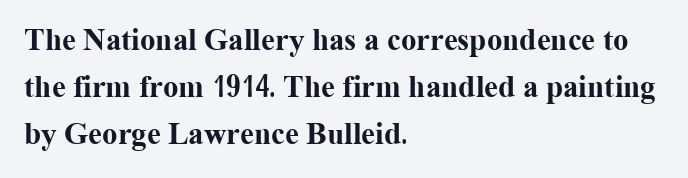
{"serif": "yes", "italic": "no", "bold": "yes", "weight": "bold", "width": "normal", "stroke_contrast": "medium", "x_height": "medium", "monospaced": "no", "underline": "no", "align": "left", "line_spacing": "normal", "line_spacing_ratio": 1.51, "letter_spacing": "normal", "letter_spacing_em": 0.0, "glyph_px": 31}
